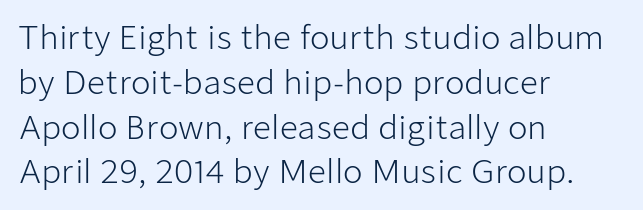
{"serif": "no", "italic": "no", "bold": "no", "weight": "light", "width": "normal", "stroke_contrast": "low", "x_height": "medium", "monospaced": "no", "underline": "no", "align": "left", "line_spacing": "normal", "line_spacing_ratio": 1.4, "letter_spacing": "normal", "letter_spacing_em": 0.0, "glyph_px": 32}
